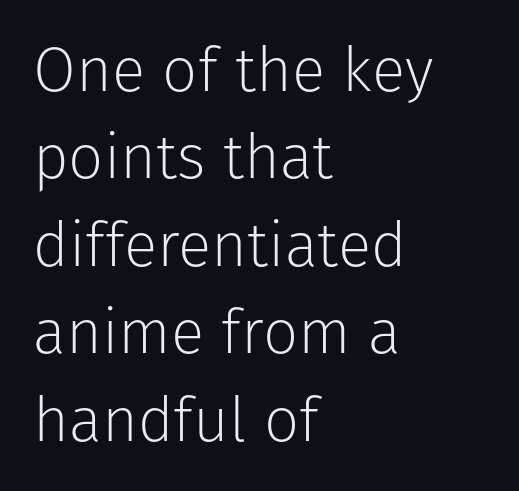
{"serif": "no", "italic": "no", "bold": "no", "weight": "light", "width": "normal", "stroke_contrast": "low", "x_height": "medium", "monospaced": "no", "underline": "no", "align": "left", "line_spacing": "normal", "line_spacing_ratio": 1.41, "letter_spacing": "normal", "letter_spacing_em": 0.0, "glyph_px": 62}
